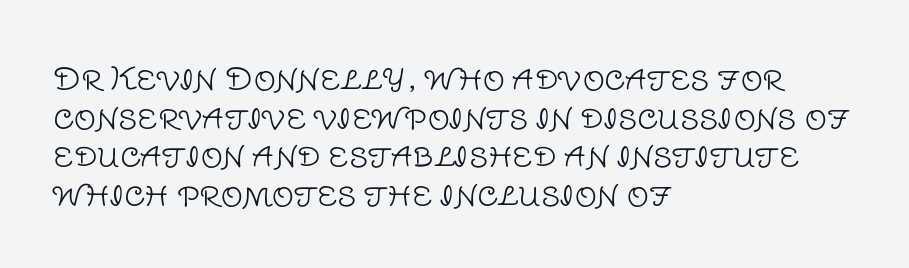
The image shows 31 px light sans-serif type; set left-aligned, normal line spacing (1.25x), normal letter spacing, not underlined; low stroke contrast and a large x-height.
